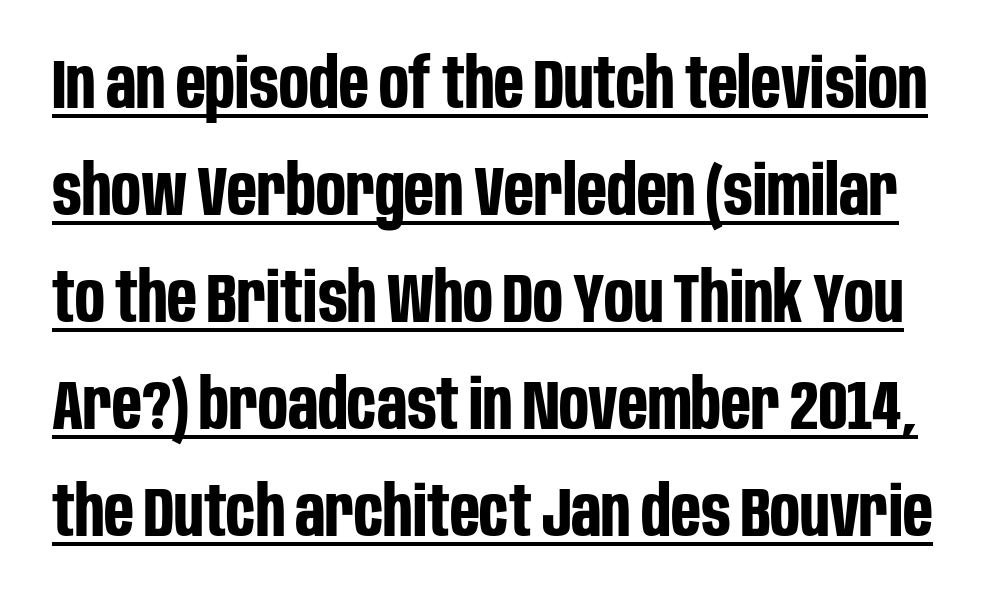
Is the letter spacing exaggerated? No — it looks like the ordinary default. The rendering uses natural spacing where letterforms have individual widths. Each new line begins a customary step beneath the previous one. Is there an underline? Yes — a line sits under the letters. When letters stand straight like this, we call the style roman or upright. The passage shown is emphatically bold.
